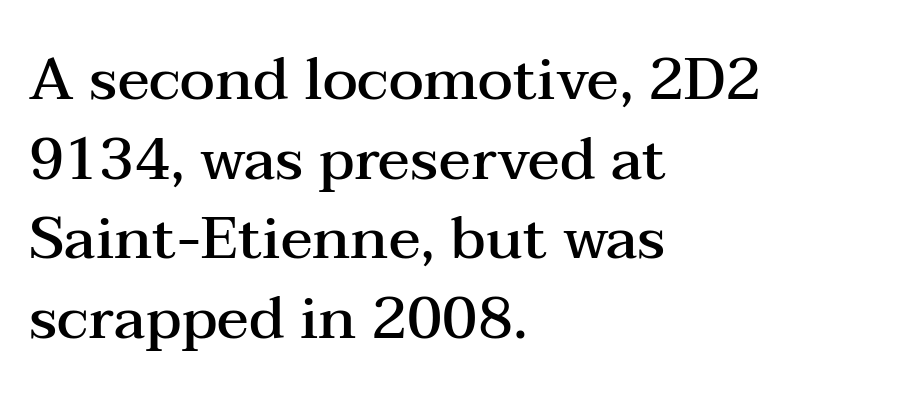
The image shows 59 px semibold, wide serif type, upright; set left-aligned, normal line spacing (1.35x), normal letter spacing, not underlined; medium stroke contrast and a medium x-height.
